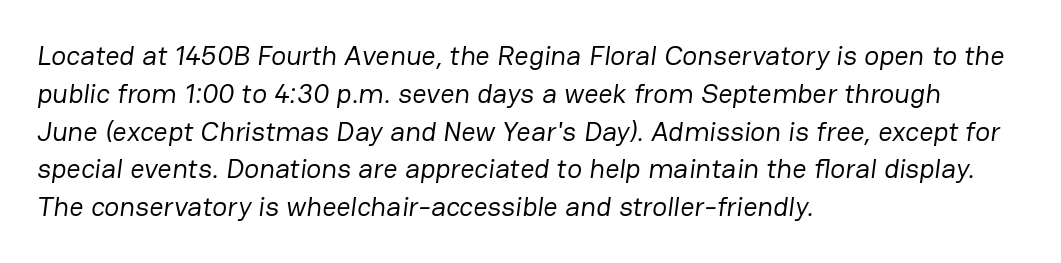
Look at the tracking — it's just the regular setting, nothing added. The passage shown is not underscored anywhere. This is not heavy type; no bold has been used. Character widths vary here, with narrow letters taking less room than wide ones.
